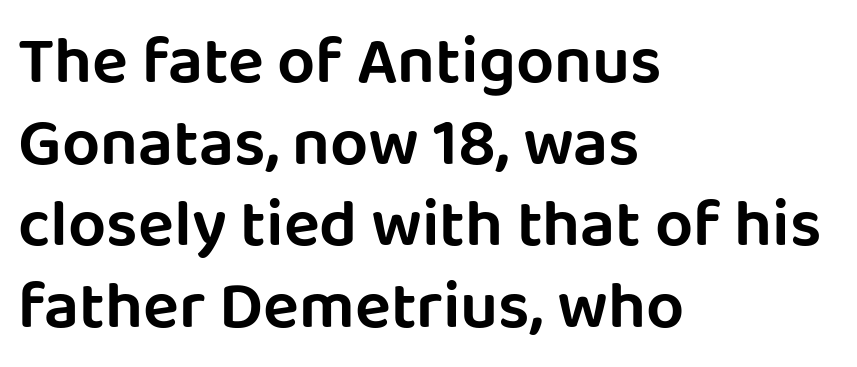
The image shows 67 px sans-serif type, upright; set left-aligned, line spacing 1.22x, normal letter spacing, not underlined; low stroke contrast and a large x-height.
